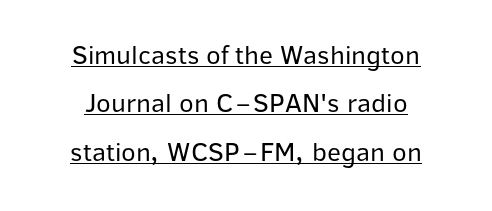
{"italic": "no", "bold": "no", "underline": "yes", "line_spacing_ratio": 1.79, "letter_spacing": "normal", "letter_spacing_em": 0.0, "glyph_px": 27}
